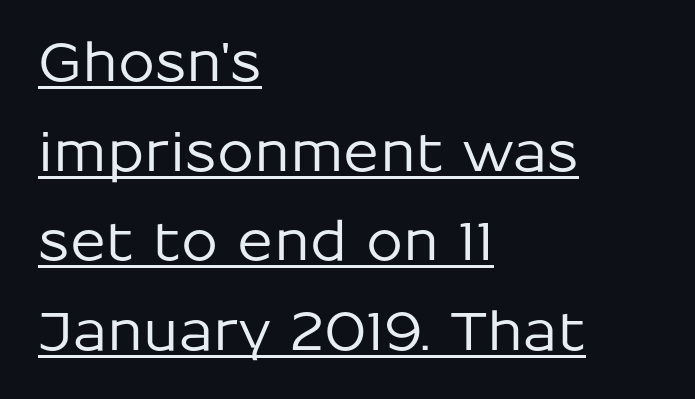
The image shows 53 px sans-serif type, upright; set left-aligned, normal line spacing (1.69x), normal letter spacing, underlined; low stroke contrast and a medium x-height.
